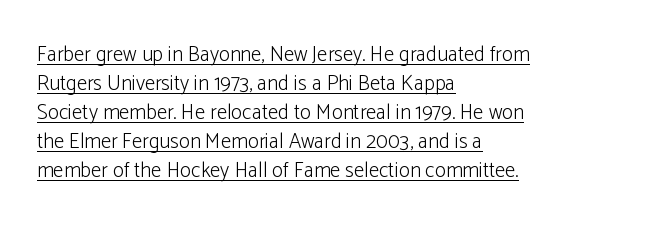
Q: Is the text bold? A: No.
Q: Is the text italic (slanted)? A: No, it is upright.
Q: Is the text underlined? A: Yes.
Q: How is the paragraph aligned? A: Left-aligned.
Q: Is the spacing between letters normal or unusually wide? A: Normal.
Q: Is the spacing between lines tight, normal or loose? A: Normal.
